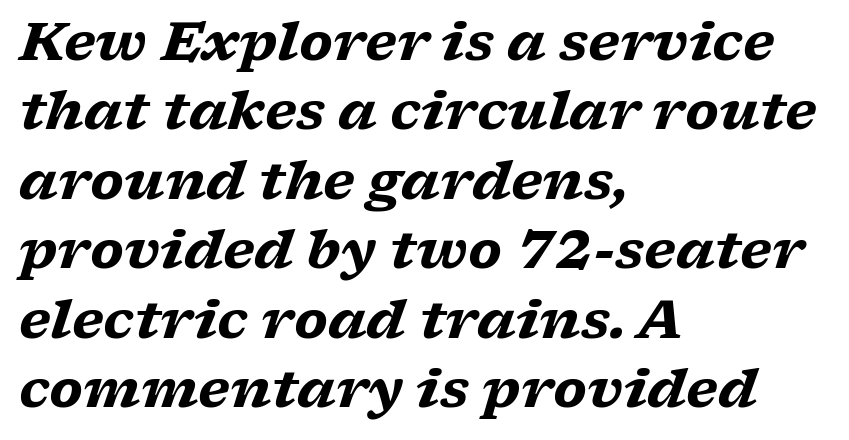
{"serif": "yes", "italic": "yes", "lean": "right", "slant_degrees": 17, "bold": "yes", "weight": "heavy", "width": "wide", "stroke_contrast": "low", "x_height": "medium", "monospaced": "no", "underline": "no", "align": "left", "line_spacing": "normal", "line_spacing_ratio": 1.31, "letter_spacing": "normal", "letter_spacing_em": 0.0, "glyph_px": 53}
